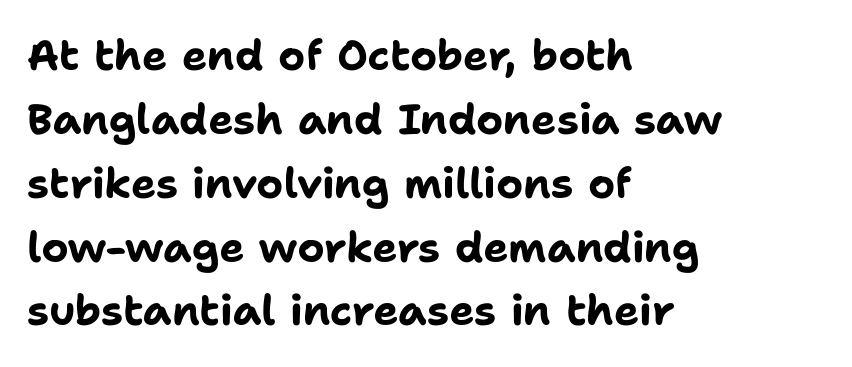
Q: Is the text bold? A: Yes.
Q: Is the text italic (slanted)? A: No, it is upright.
Q: Is the typeface a serif or a sans-serif typeface? A: Sans-serif.
Q: Is the text underlined? A: No.
Q: How is the paragraph aligned? A: Left-aligned.
Q: Is the spacing between letters normal or unusually wide? A: Normal.
Q: Is the spacing between lines tight, normal or loose? A: Normal.
Q: Width (condensed, normal, or wide)? A: Normal.
Q: Stroke contrast? A: Low.
Q: x-height? A: Medium.
Q: Monospaced? A: No.
